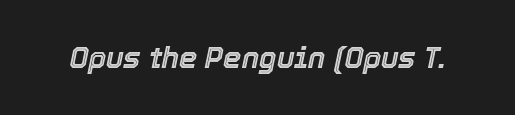
It's the slanting kind of type. The strip under each line holds only bare page. The type is set solid horizontally, with unmodified tracking. The rendering uses natural spacing where letterforms have individual widths.
